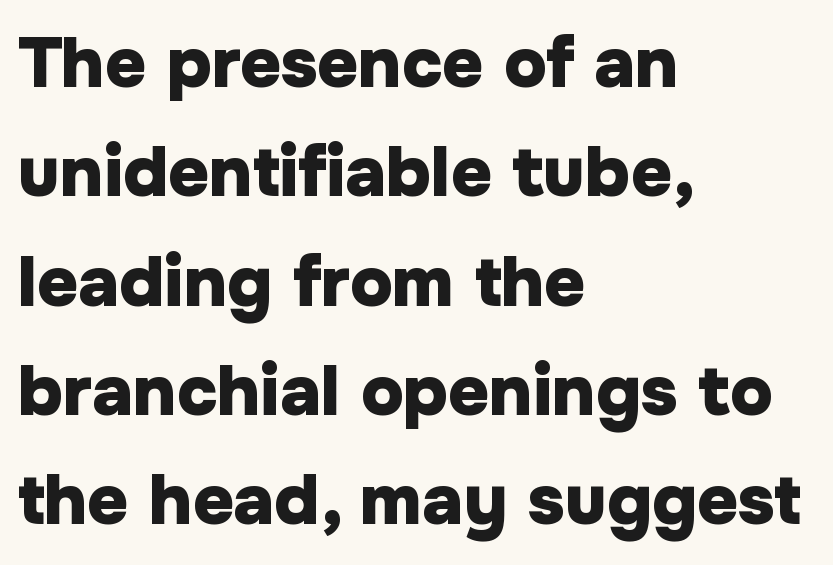
Is this a fixed-width face? No — the glyphs have proportional, varying widths. Strokes here are thick enough to call this a true bold. Posture: straight, roman, zero tilt. Descenders hang freely into open space. Is the letter spacing exaggerated? No — it looks like the ordinary default.
